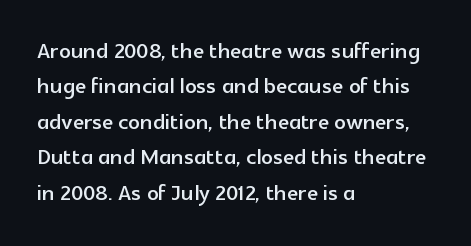
{"serif": "no", "italic": "no", "width": "normal", "x_height": "medium", "monospaced": "no", "underline": "no", "align": "left", "line_spacing_ratio": 1.22, "letter_spacing": "normal", "letter_spacing_em": 0.0, "glyph_px": 29}
